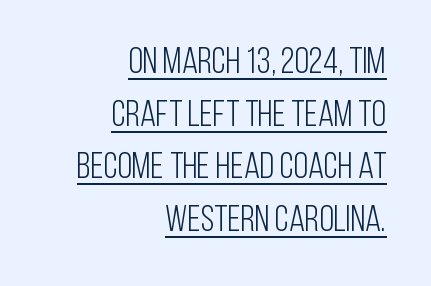
The image shows 37 px light, condensed sans-serif type, upright; set right-aligned, normal line spacing (1.42x), normal letter spacing, underlined; low stroke contrast and a large x-height.
